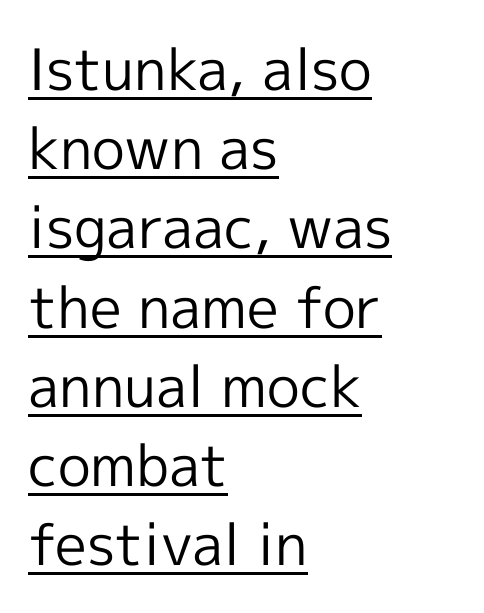
The letters stand straight up with perfectly vertical stems. Observe the absence of serifs on each vertical stroke in this sample. The lines sit at an ordinary, default distance from one another. The paragraph has a hard left edge and a soft right edge. This is underlined copy, the kind a proofreader might mark for attention.
